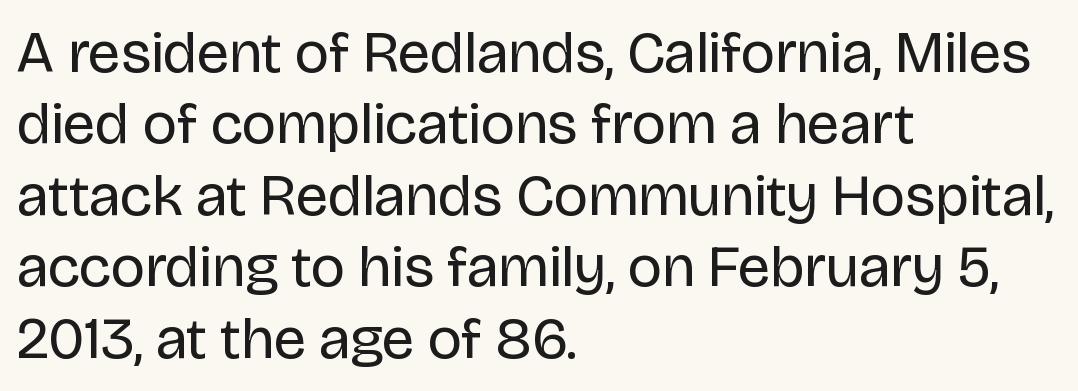
The image shows 59 px regular-weight sans-serif type, upright; set left-aligned, line spacing 1.21x, normal letter spacing, not underlined; low stroke contrast and a large x-height.
